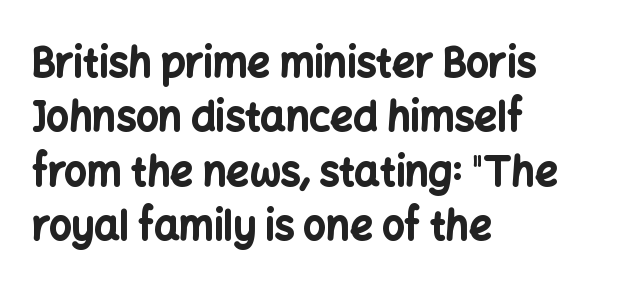
Q: Is the text bold? A: Yes.
Q: Is the text italic (slanted)? A: No, it is upright.
Q: Is the typeface a serif or a sans-serif typeface? A: Sans-serif.
Q: Is the text underlined? A: No.
Q: How is the paragraph aligned? A: Left-aligned.
Q: Is the spacing between letters normal or unusually wide? A: Normal.
Q: Is the spacing between lines tight, normal or loose? A: Normal.
Q: Width (condensed, normal, or wide)? A: Normal.
Q: Stroke contrast? A: Low.
Q: x-height? A: Medium.
Q: Monospaced? A: No.
